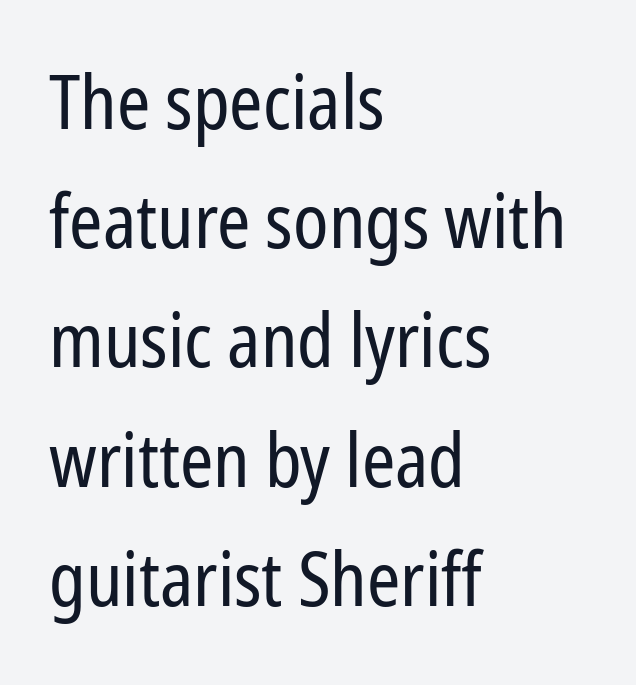
The image shows 75 px regular-weight, condensed sans-serif type, upright; set left-aligned, normal line spacing (1.59x), normal letter spacing, not underlined; low stroke contrast and a medium x-height.
